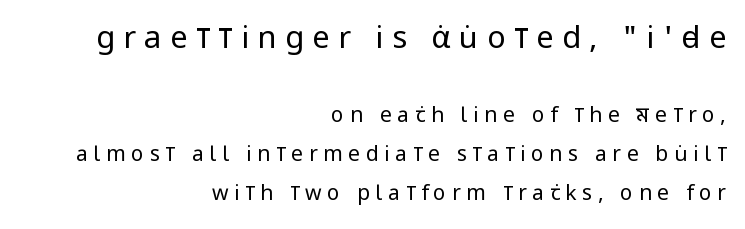
{"serif": "no", "italic": "no", "bold": "no", "weight": "regular", "width": "condensed", "stroke_contrast": "low", "x_height": "large", "monospaced": "no", "underline": "no", "align": "right", "line_spacing_ratio": 1.87, "letter_spacing": "wide", "letter_spacing_em": 0.27, "larger_block": "first", "size_ratio": 1.48, "glyph_px": 31}
